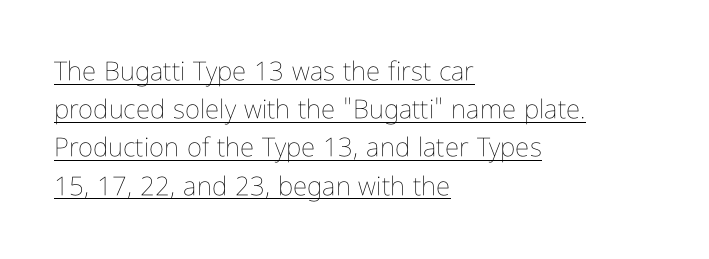
The lettering is marked with a stroke running underneath it. Designer's note — italics off, roman on. Look at the tracking — it's just the regular setting, nothing added. Is this a heavy cut? Hardly; it is regular or lighter.
